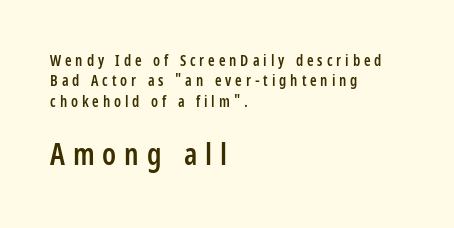
{"serif": "no", "italic": "no", "bold": "semi", "weight": "semibold", "width": "condensed", "stroke_contrast": "low", "x_height": "large", "monospaced": "no", "underline": "no", "align": "left", "line_spacing": "normal", "line_spacing_ratio": 1.36, "letter_spacing": "wide", "letter_spacing_em": 0.26, "larger_block": "second", "size_ratio": 2.0, "glyph_px": 30}
